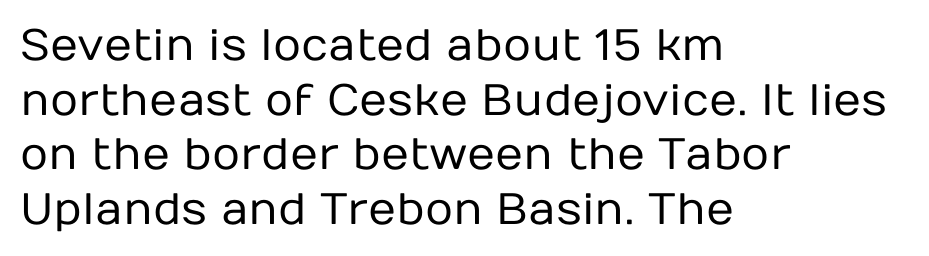
{"serif": "no", "italic": "no", "bold": "no", "weight": "regular", "width": "normal", "stroke_contrast": "low", "x_height": "medium", "monospaced": "no", "underline": "no", "align": "left", "line_spacing_ratio": 1.24, "letter_spacing": "normal", "letter_spacing_em": 0.0, "glyph_px": 44}
